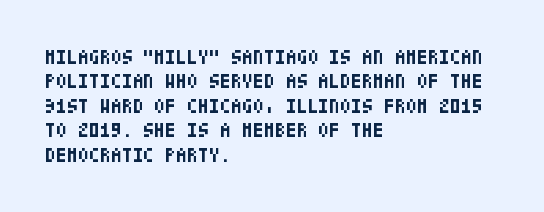
The image shows 20 px bold type, upright; set left-aligned, line spacing 1.22x, normal letter spacing, not underlined.
